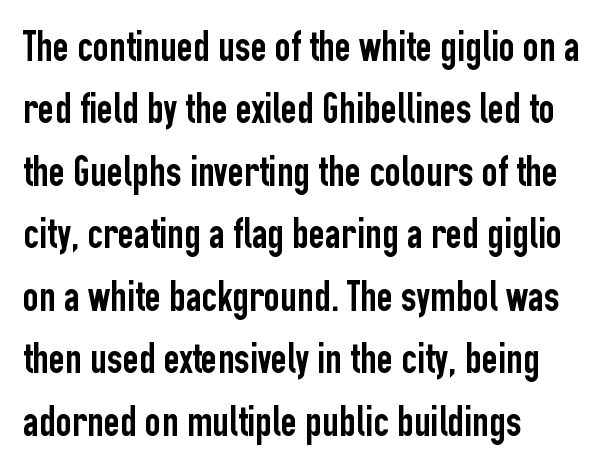
{"serif": "no", "italic": "no", "width": "condensed", "stroke_contrast": "low", "x_height": "medium", "monospaced": "no", "underline": "no", "align": "left", "line_spacing": "normal", "line_spacing_ratio": 1.42, "letter_spacing": "normal", "letter_spacing_em": 0.0, "glyph_px": 44}
